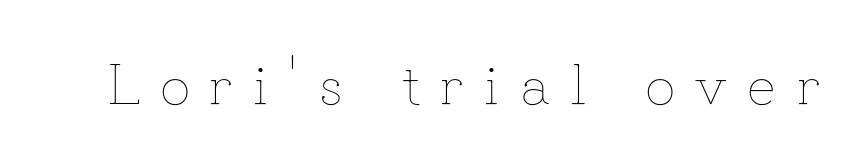
The face looks like a standard text weight, possibly lighter. Spacing verdict: proportional, widths tailored to each character. The type is letterspaced generously, with wide tracking. Ascenders rise straight up at ninety degrees. Has an underline been added? It has not.
